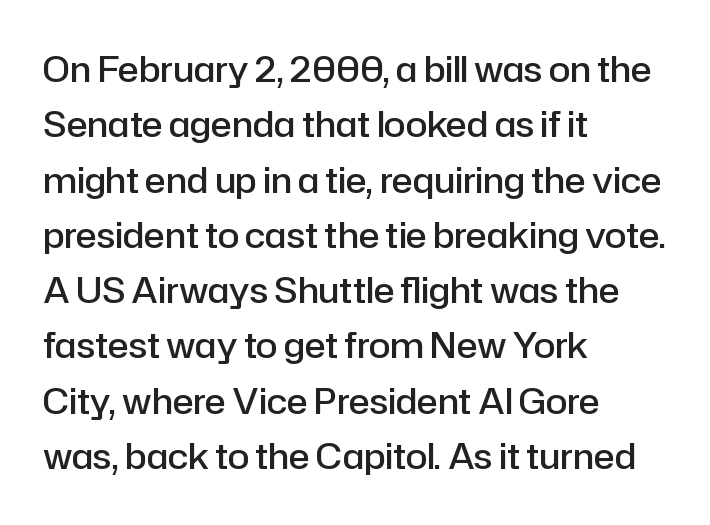
Q: Is the text bold? A: Semi-bold.
Q: Is the text italic (slanted)? A: No, it is upright.
Q: Is the typeface a serif or a sans-serif typeface? A: Sans-serif.
Q: Is the text underlined? A: No.
Q: How is the paragraph aligned? A: Left-aligned.
Q: Is the spacing between letters normal or unusually wide? A: Normal.
Q: Is the spacing between lines tight, normal or loose? A: Normal.
Q: Width (condensed, normal, or wide)? A: Normal.
Q: Stroke contrast? A: Low.
Q: x-height? A: Medium.
Q: Monospaced? A: No.
